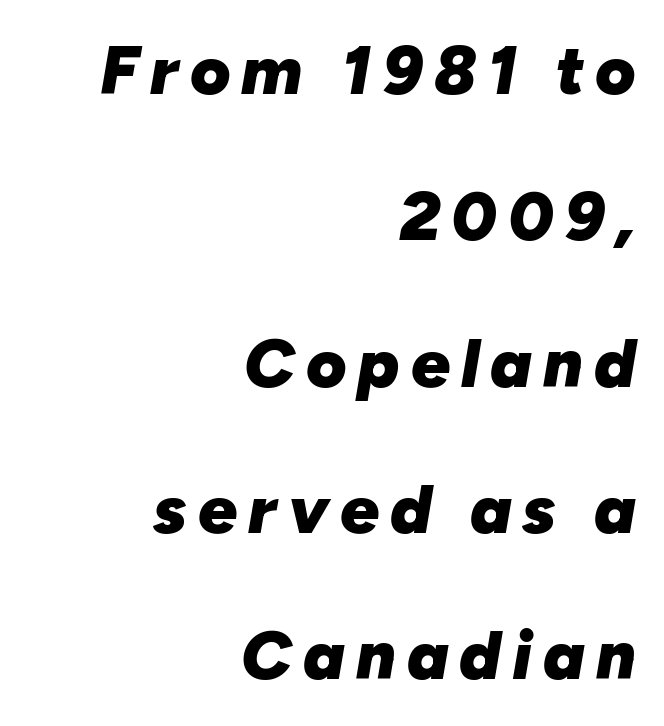
The image shows 69 px heavy type, italic (leaning right); set right-aligned, loose line spacing (2.12x), not underlined; low stroke contrast and a medium x-height.
